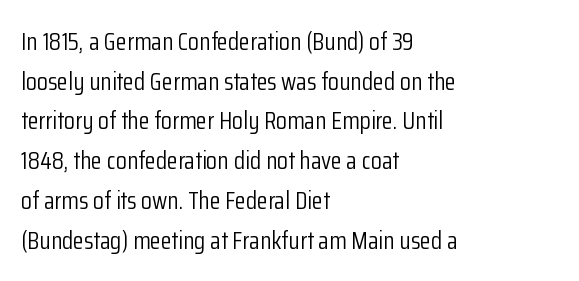
The image shows 25 px text type, upright; set left-aligned, normal line spacing (1.59x), normal letter spacing, not underlined.
